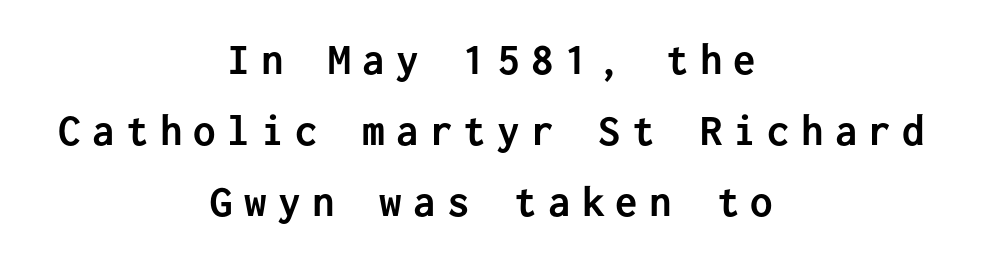
Note the uniform advance width — an 'i' takes as much space as an 'm'. Evenly set lines give the paragraph a standard silhouette. When letters stand straight like this, we call the style roman or upright. Descenders hang freely into open space. Casual observation: everything's sitting right in the middle.
